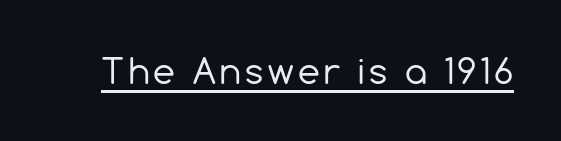
The image shows 35 px regular-weight sans-serif type, upright; set underlined; a medium x-height.
